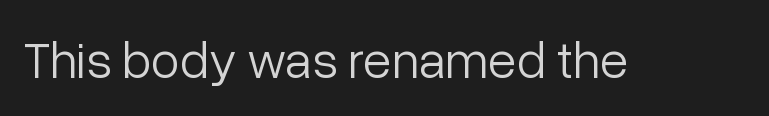
The image shows 52 px light sans-serif type, upright; set normal letter spacing, not underlined; low stroke contrast and a medium x-height.
